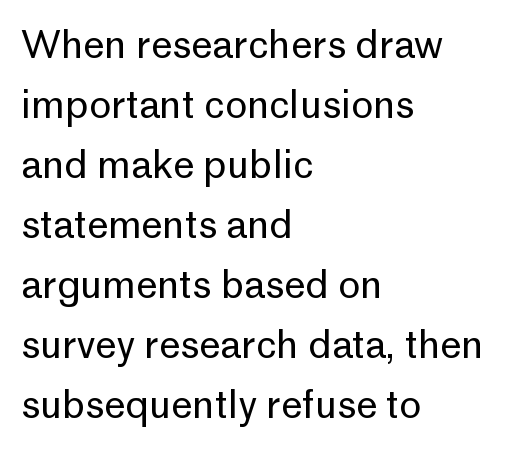
The image shows 38 px regular-weight sans-serif type, upright; set left-aligned, normal line spacing (1.58x), normal letter spacing, not underlined; low stroke contrast and a medium x-height.
